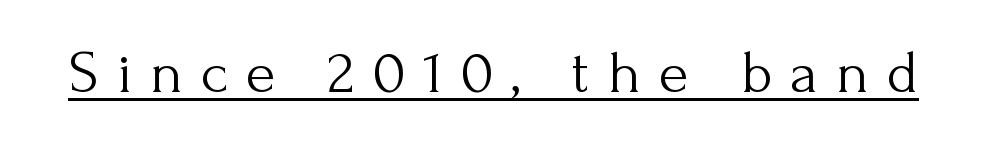
{"serif": "yes", "italic": "no", "bold": "no", "weight": "light", "width": "normal", "stroke_contrast": "medium", "x_height": "small", "monospaced": "no", "underline": "yes", "letter_spacing": "wide", "letter_spacing_em": 0.3, "glyph_px": 61}
